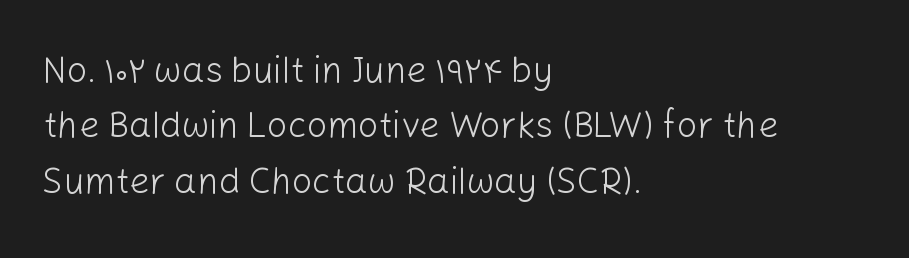
Q: Is the text bold? A: No.
Q: Is the text italic (slanted)? A: No, it is upright.
Q: Is the typeface a serif or a sans-serif typeface? A: Sans-serif.
Q: Is the text underlined? A: No.
Q: How is the paragraph aligned? A: Left-aligned.
Q: Is the spacing between letters normal or unusually wide? A: Normal.
Q: Is the spacing between lines tight, normal or loose? A: Normal.
Q: Width (condensed, normal, or wide)? A: Normal.
Q: Stroke contrast? A: Low.
Q: x-height? A: Medium.
Q: Monospaced? A: No.
